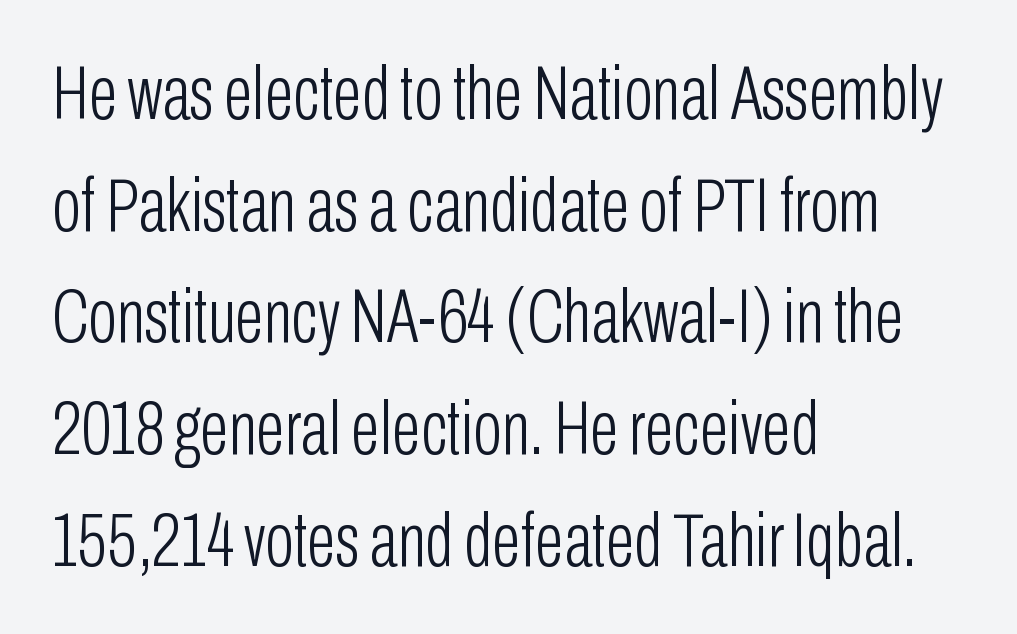
Here the designer chose a conventional face with non-uniform glyph widths. Decoration check: the copy has no underline. Is the letter spacing exaggerated? No — it looks like the ordinary default. This sample keeps an unexceptional amount of space between lines. In terms of letterform style, serifs are entirely absent. The face looks like a standard text weight, possibly lighter.
